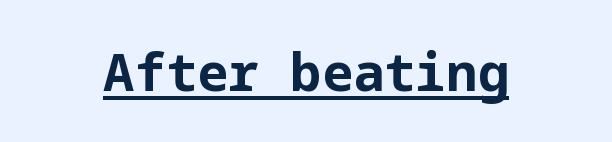
Q: Is the text bold? A: Yes.
Q: Is the text italic (slanted)? A: No, it is upright.
Q: Is the typeface a serif or a sans-serif typeface? A: Sans-serif.
Q: Is the text underlined? A: Yes.
Q: How is the paragraph aligned? A: Centered.
Q: Is the spacing between letters normal or unusually wide? A: Normal.
Q: Width (condensed, normal, or wide)? A: Normal.
Q: Stroke contrast? A: Low.
Q: x-height? A: Medium.
